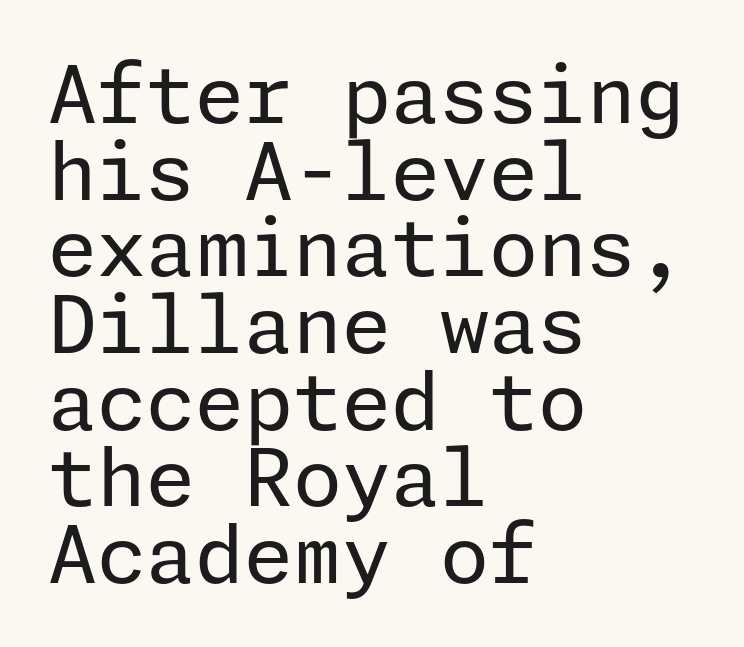
Q: Is the text bold? A: No.
Q: Is the text italic (slanted)? A: No, it is upright.
Q: Is the typeface a serif or a sans-serif typeface? A: Sans-serif.
Q: Is the text underlined? A: No.
Q: How is the paragraph aligned? A: Left-aligned.
Q: Is the spacing between letters normal or unusually wide? A: Normal.
Q: Is the spacing between lines tight, normal or loose? A: Tight.
Q: Width (condensed, normal, or wide)? A: Normal.
Q: Stroke contrast? A: Low.
Q: x-height? A: Medium.
